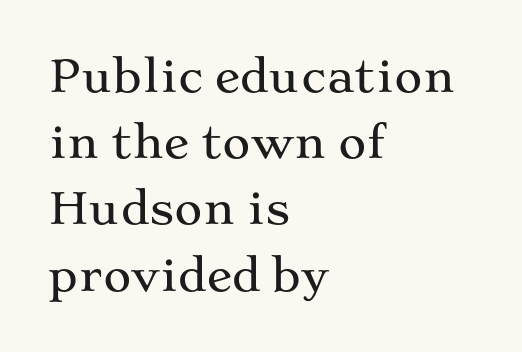
There is no visible air inserted between adjacent glyphs. The foot of each line stays bare and open. A student would call this left alignment; a typographer would say flush left, rag right. The characters display serif detailing at their extremities. This sample has the flowing, uneven cadence of proportional lettering.
